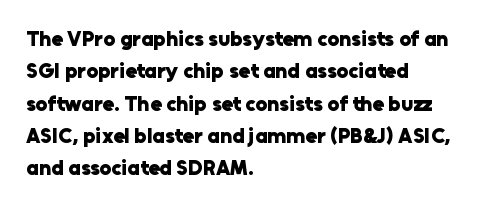
{"italic": "no", "bold": "yes", "underline": "no", "align": "left", "line_spacing": "normal", "line_spacing_ratio": 1.54, "letter_spacing": "normal", "letter_spacing_em": 0.0, "glyph_px": 21}
